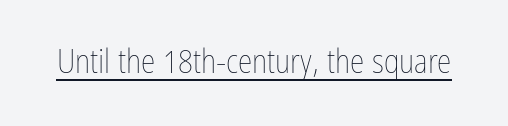
Q: Is the text bold? A: No.
Q: Is the text italic (slanted)? A: No, it is upright.
Q: Is the text underlined? A: Yes.
Q: Is the spacing between letters normal or unusually wide? A: Normal.
Q: Width (condensed, normal, or wide)? A: Condensed.
Q: Stroke contrast? A: Low.
Q: x-height? A: Medium.
Q: Monospaced? A: No.
